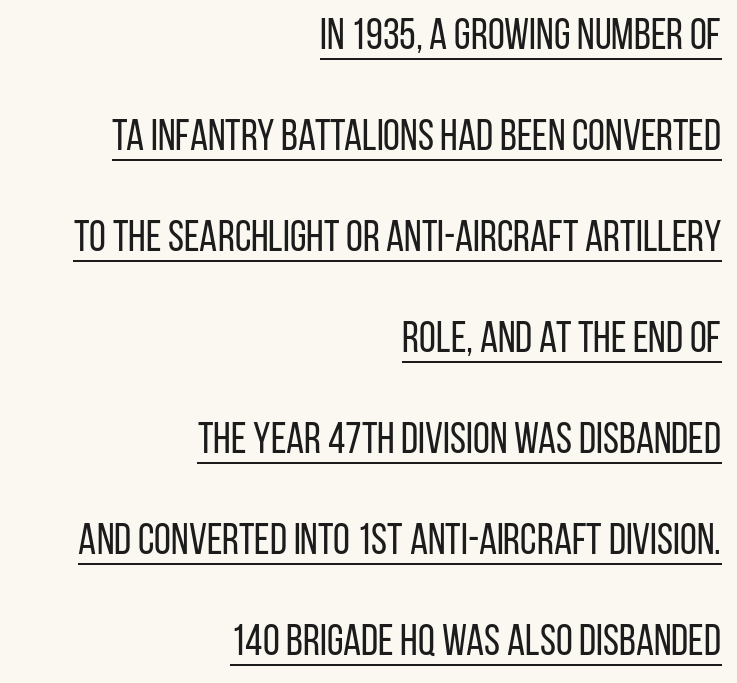
The image shows 43 px regular-weight, condensed sans-serif type, upright; set right-aligned, loose line spacing (2.35x), normal letter spacing, underlined; low stroke contrast and a large x-height.
